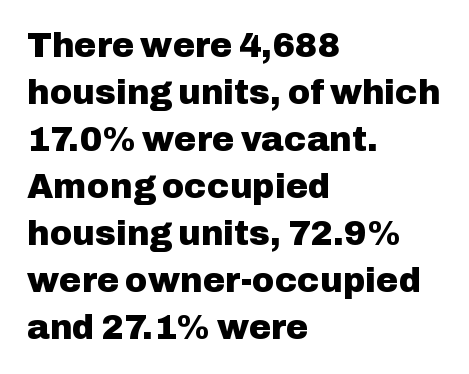
{"serif": "no", "italic": "no", "bold": "yes", "weight": "heavy", "width": "normal", "stroke_contrast": "low", "x_height": "medium", "monospaced": "no", "underline": "no", "align": "left", "line_spacing": "normal", "line_spacing_ratio": 1.38, "letter_spacing": "normal", "letter_spacing_em": 0.0, "glyph_px": 34}
